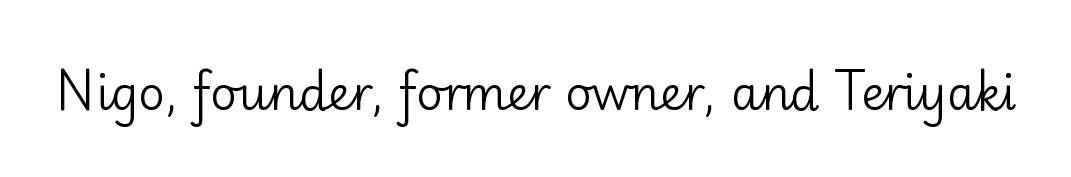
Q: Is the text bold? A: No.
Q: Is the text italic (slanted)? A: No, it is upright.
Q: Is the typeface a serif or a sans-serif typeface? A: Sans-serif.
Q: Is the text underlined? A: No.
Q: Is the spacing between letters normal or unusually wide? A: Normal.
Q: Width (condensed, normal, or wide)? A: Normal.
Q: Stroke contrast? A: Low.
Q: x-height? A: Small.
Q: Monospaced? A: No.
